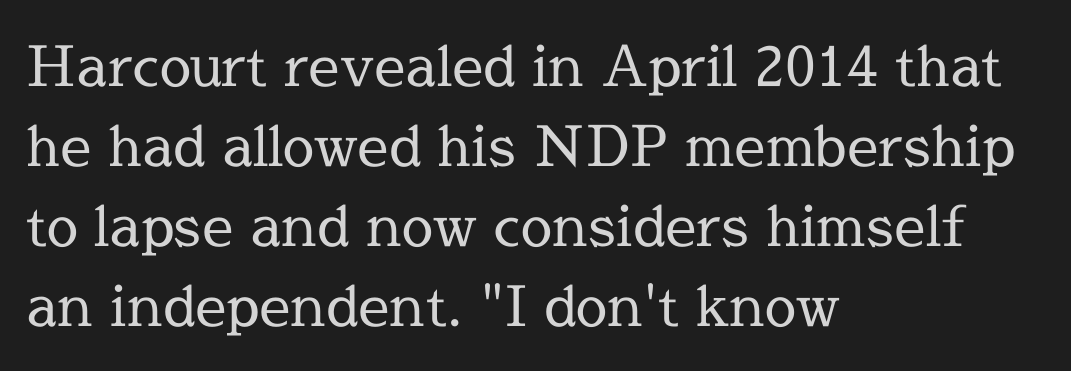
The image shows 56 px regular-weight serif type, upright; set left-aligned, normal line spacing (1.43x), normal letter spacing, not underlined; a medium x-height.
